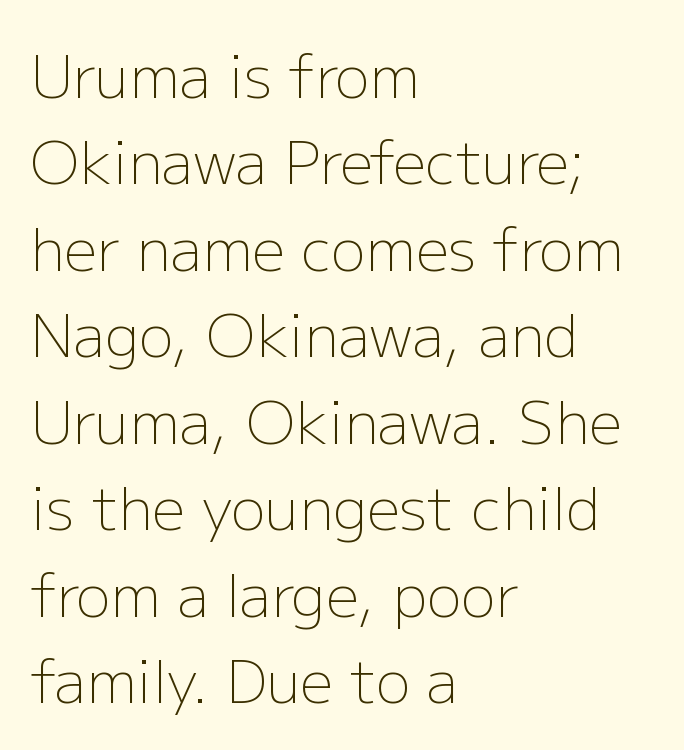
Q: Is the text bold? A: No.
Q: Is the text italic (slanted)? A: No, it is upright.
Q: Is the typeface a serif or a sans-serif typeface? A: Sans-serif.
Q: Is the text underlined? A: No.
Q: How is the paragraph aligned? A: Left-aligned.
Q: Is the spacing between letters normal or unusually wide? A: Normal.
Q: Is the spacing between lines tight, normal or loose? A: Normal.
Q: Width (condensed, normal, or wide)? A: Normal.
Q: Stroke contrast? A: Low.
Q: x-height? A: Medium.
Q: Monospaced? A: No.
